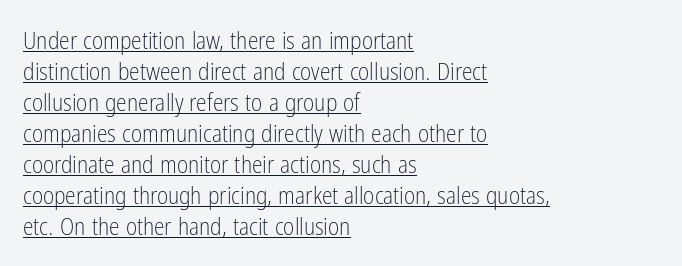
Q: Is the text bold? A: No.
Q: Is the text italic (slanted)? A: No, it is upright.
Q: Is the text underlined? A: Yes.
Q: How is the paragraph aligned? A: Left-aligned.
Q: Is the spacing between letters normal or unusually wide? A: Normal.
Q: Is the spacing between lines tight, normal or loose? A: Normal.
